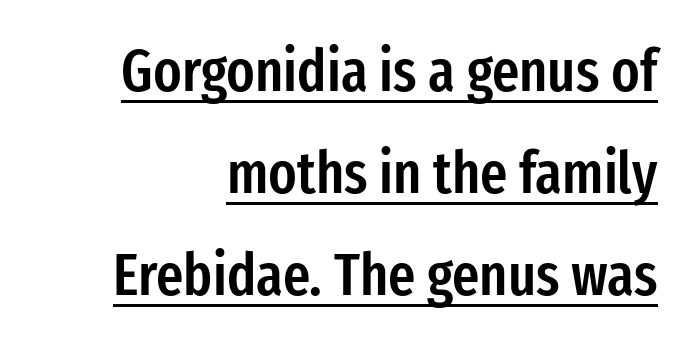
{"serif": "no", "italic": "no", "bold": "semi", "weight": "semibold", "width": "condensed", "stroke_contrast": "low", "x_height": "medium", "monospaced": "no", "underline": "yes", "align": "right", "line_spacing_ratio": 1.73, "letter_spacing": "normal", "letter_spacing_em": 0.0, "glyph_px": 59}
